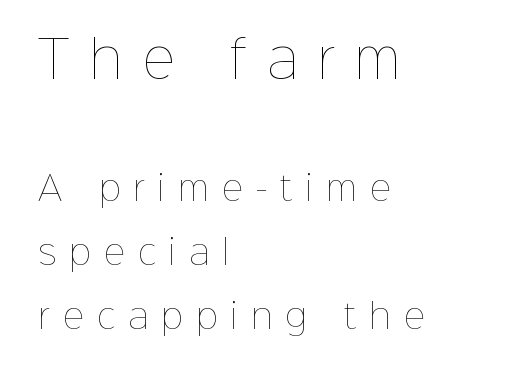
Q: Is the text bold? A: No.
Q: Is the text italic (slanted)? A: No, it is upright.
Q: Is the text underlined? A: No.
Q: How is the paragraph aligned? A: Left-aligned.
Q: Is the spacing between letters normal or unusually wide? A: Unusually wide.
Q: Is the spacing between lines tight, normal or loose? A: Loose.
Q: Which block of text is set in a larger size, the first (top) or the second (bottom)? A: The first (top) one.
Q: Width (condensed, normal, or wide)? A: Normal.
Q: Stroke contrast? A: Low.
Q: x-height? A: Medium.
Q: Monospaced? A: No.
